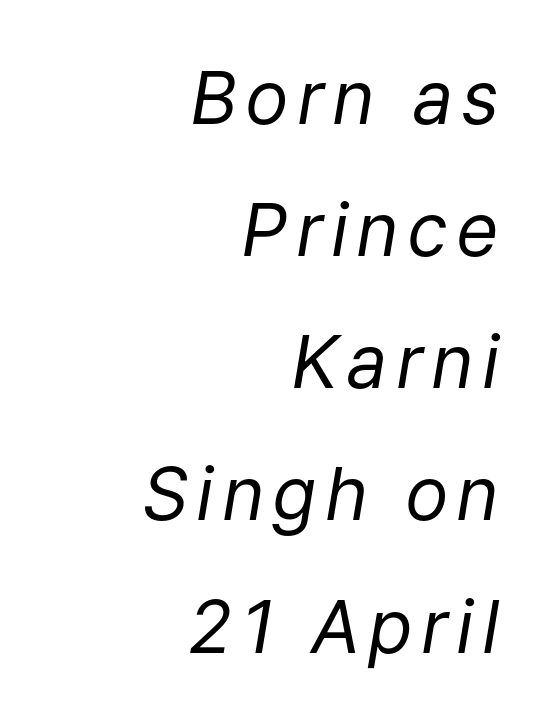
The image shows 73 px regular-weight type, italic (leaning right); set right-aligned, line spacing 1.81x, not underlined; low stroke contrast and a medium x-height.
